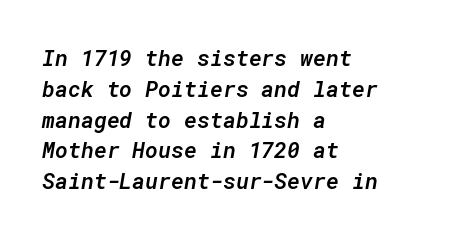
{"italic": "yes", "lean": "right", "slant_degrees": 10, "bold": "semi", "underline": "no", "align": "left", "line_spacing": "normal", "line_spacing_ratio": 1.4, "letter_spacing": "normal", "letter_spacing_em": 0.0, "glyph_px": 22}
